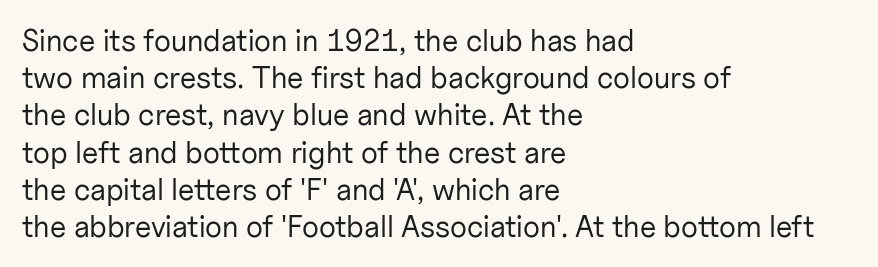
The image shows 30 px regular-weight sans-serif type, upright; set left-aligned, line spacing 1.24x, normal letter spacing, not underlined; low stroke contrast and a medium x-height.
